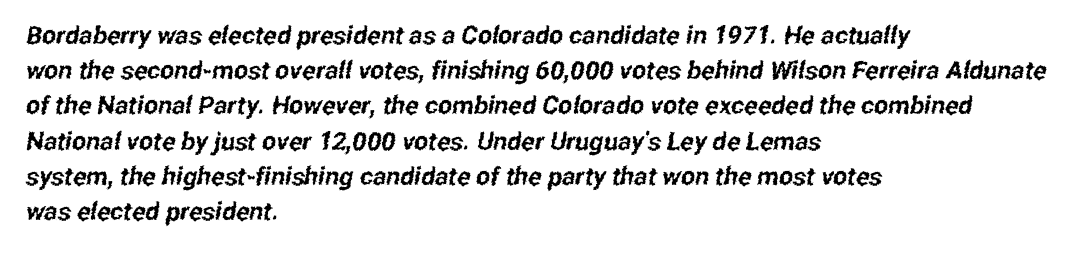
Q: Is the text underlined? A: No.
Q: How is the paragraph aligned? A: Left-aligned.
Q: Is the spacing between letters normal or unusually wide? A: Normal.
Q: Is the spacing between lines tight, normal or loose? A: Normal.
